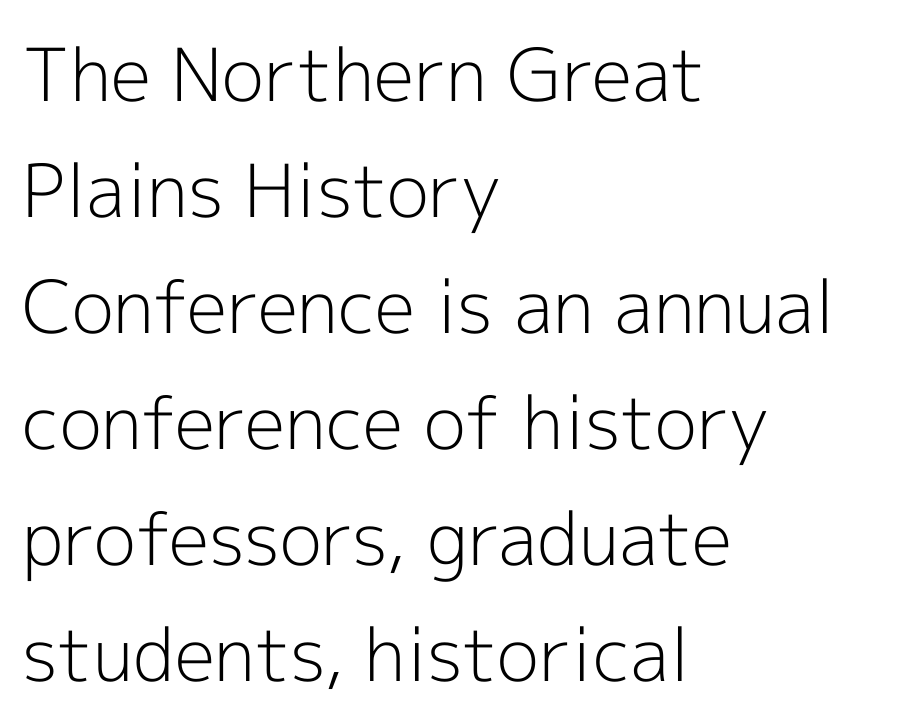
These lines stack with their left ends in a neat column. The strokes carry an ordinary text weight at most. Ascenders rise straight up at ninety degrees. Note the varied advance widths — an 'i' is clearly narrower than an 'm'.
